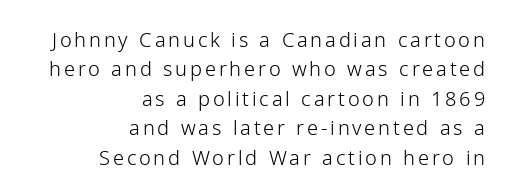
Q: Is the text bold? A: No.
Q: Is the text italic (slanted)? A: No, it is upright.
Q: Is the text underlined? A: No.
Q: How is the paragraph aligned? A: Right-aligned.
Q: Is the spacing between lines tight, normal or loose? A: Normal.
